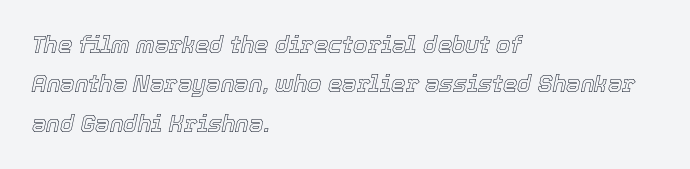
{"italic": "yes", "lean": "right", "slant_degrees": 12, "underline": "no", "align": "left", "line_spacing_ratio": 1.71, "letter_spacing": "normal", "letter_spacing_em": 0.0, "glyph_px": 23}
